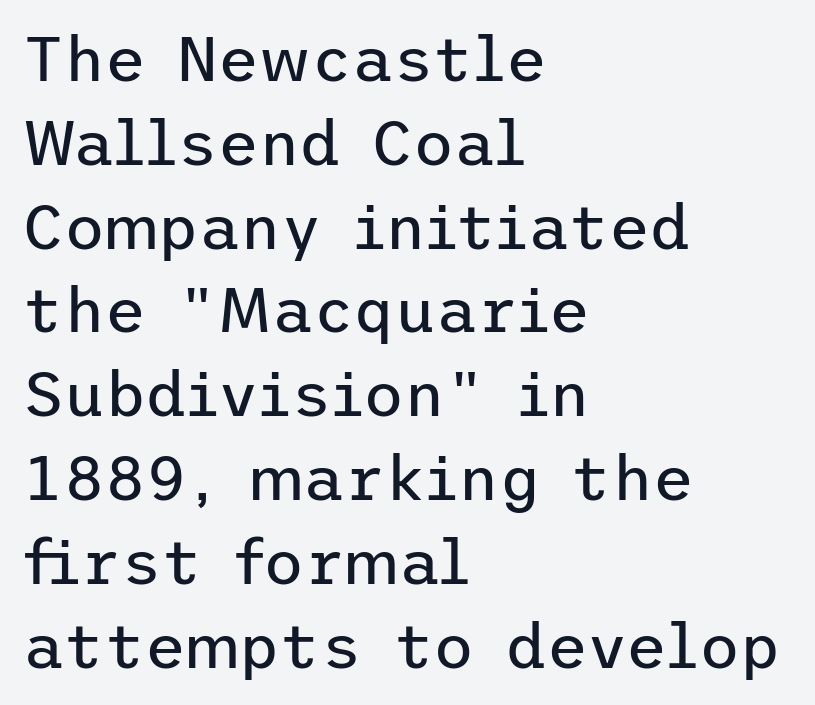
Vertical strokes here are truly vertical. Underlining? Definitely not there. This sample uses a sans-serif face. All the whitespace from short lines collects on the right.
